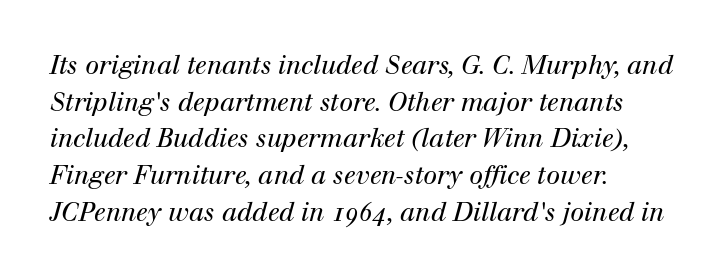
Words appear dense and cohesive because spacing is normal. The ragged edge is on the right, which tells us the setting is flush left. If you drew a line through each stem, it would be angled. A light-to-regular cut is what we see here.
